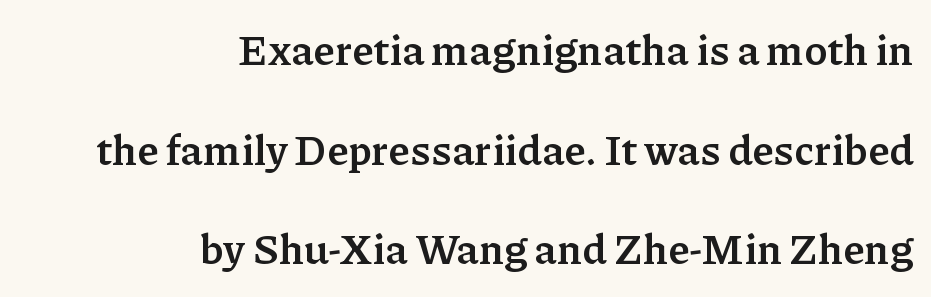
The image shows 42 px semibold serif type, upright; set right-aligned, loose line spacing (2.37x), normal letter spacing, not underlined; low stroke contrast and a medium x-height.
